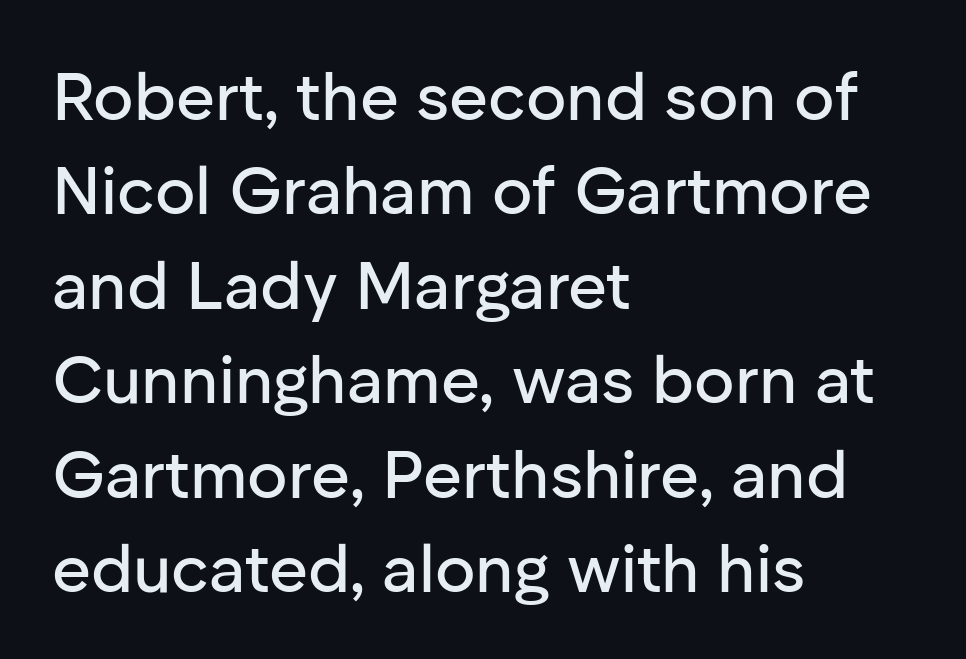
Q: Is the text italic (slanted)? A: No, it is upright.
Q: Is the typeface a serif or a sans-serif typeface? A: Sans-serif.
Q: Is the text underlined? A: No.
Q: How is the paragraph aligned? A: Left-aligned.
Q: Is the spacing between letters normal or unusually wide? A: Normal.
Q: Is the spacing between lines tight, normal or loose? A: Normal.
Q: Width (condensed, normal, or wide)? A: Normal.
Q: Stroke contrast? A: Low.
Q: x-height? A: Medium.
Q: Monospaced? A: No.
